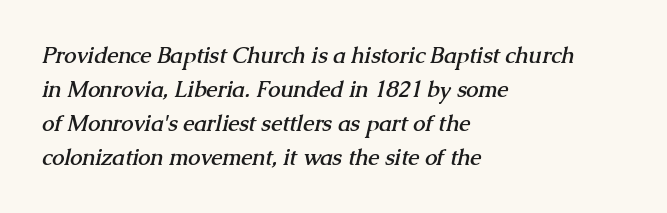
The baseline area is clear. This block has exactly the height ordinary leading produces. The rendering keeps characters at their native spacing. These lines stack with their left ends in a neat column. Students, this is bold: see how much ink each stroke carries.
